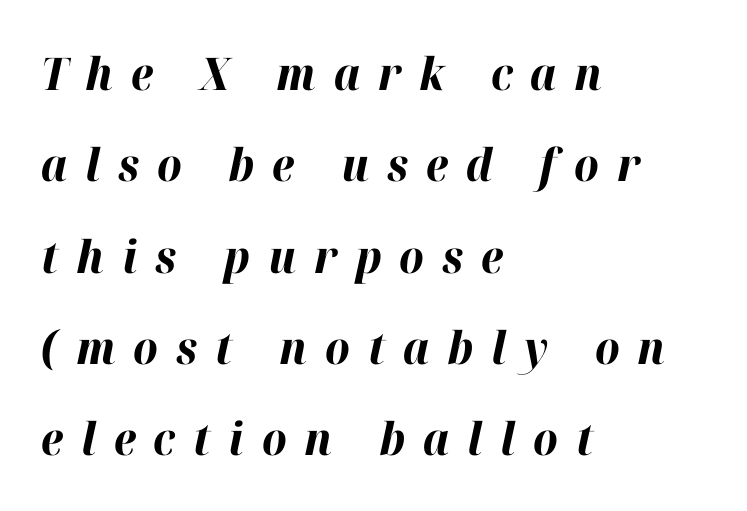
Q: Is the text bold? A: Yes.
Q: Is the text italic (slanted)? A: Yes, it leans right by about 12 degrees.
Q: Is the text underlined? A: No.
Q: How is the paragraph aligned? A: Left-aligned.
Q: Is the spacing between letters normal or unusually wide? A: Unusually wide.
Q: Is the spacing between lines tight, normal or loose? A: Loose.
Q: Width (condensed, normal, or wide)? A: Normal.
Q: Stroke contrast? A: High.
Q: x-height? A: Medium.
Q: Monospaced? A: No.
